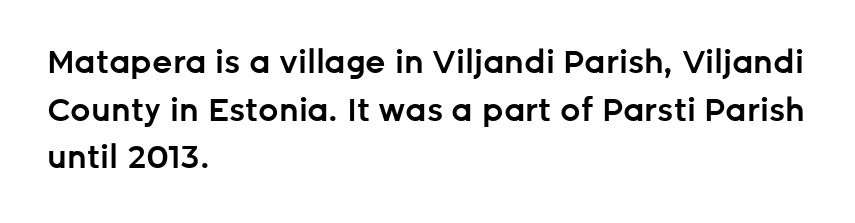
{"serif": "no", "italic": "no", "bold": "semi", "weight": "semibold", "width": "normal", "stroke_contrast": "low", "x_height": "medium", "monospaced": "no", "underline": "no", "align": "left", "line_spacing": "normal", "line_spacing_ratio": 1.49, "letter_spacing": "normal", "letter_spacing_em": 0.0, "glyph_px": 32}
